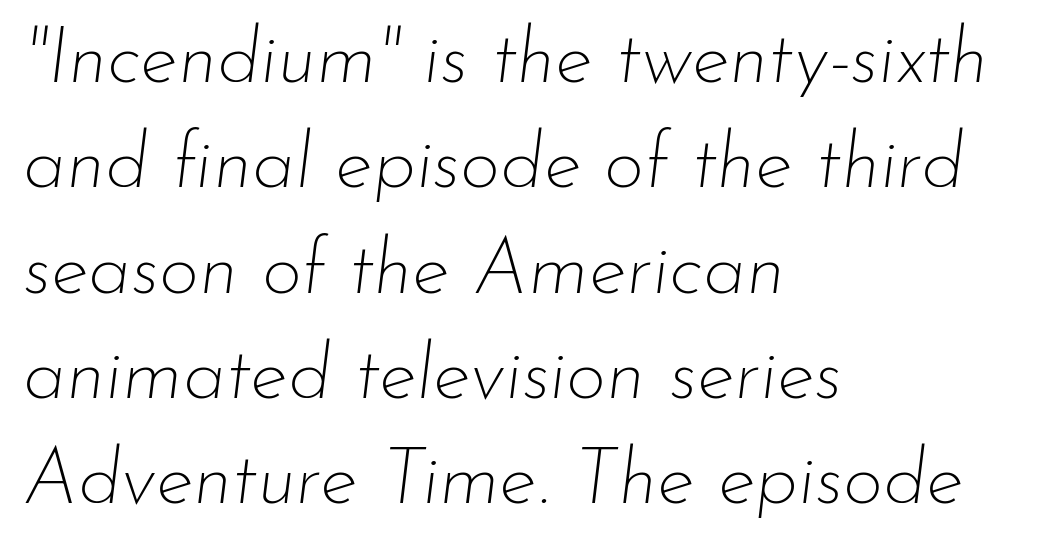
The image shows 78 px thin type, italic (leaning right); set left-aligned, normal line spacing (1.35x), normal letter spacing, not underlined; low stroke contrast and a small x-height.
